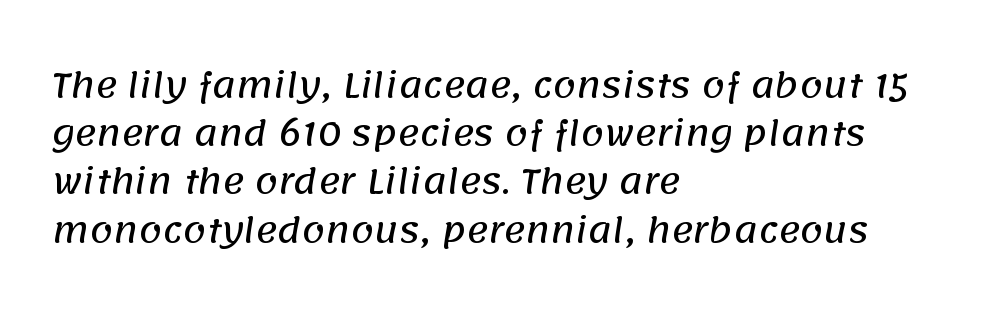
{"serif": "no", "width": "normal", "stroke_contrast": "low", "x_height": "large", "monospaced": "no", "underline": "no", "align": "left", "line_spacing": "normal", "line_spacing_ratio": 1.46, "letter_spacing": "normal", "letter_spacing_em": 0.0, "glyph_px": 33}
